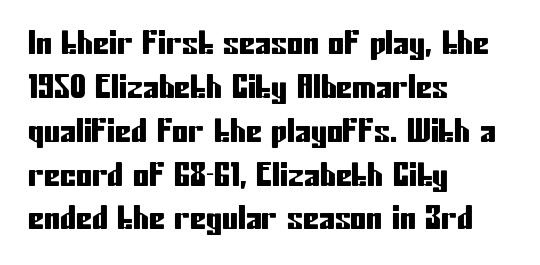
{"serif": "no", "italic": "no", "width": "condensed", "stroke_contrast": "low", "x_height": "medium", "monospaced": "no", "underline": "no", "align": "left", "line_spacing": "normal", "line_spacing_ratio": 1.37, "letter_spacing": "normal", "letter_spacing_em": 0.0, "glyph_px": 32}
